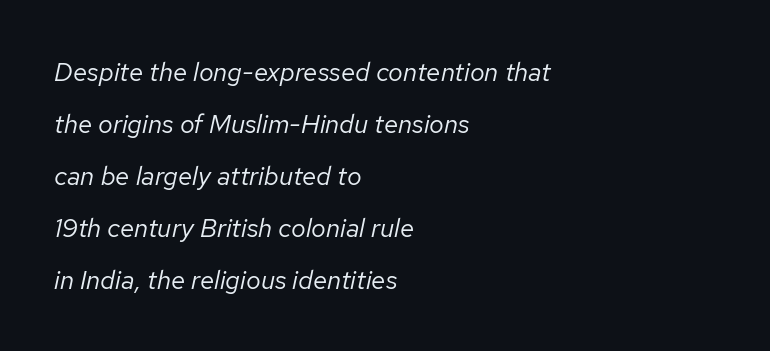
The image shows 26 px text type, italic (leaning right); set left-aligned, loose line spacing (2.0x), normal letter spacing, not underlined.
